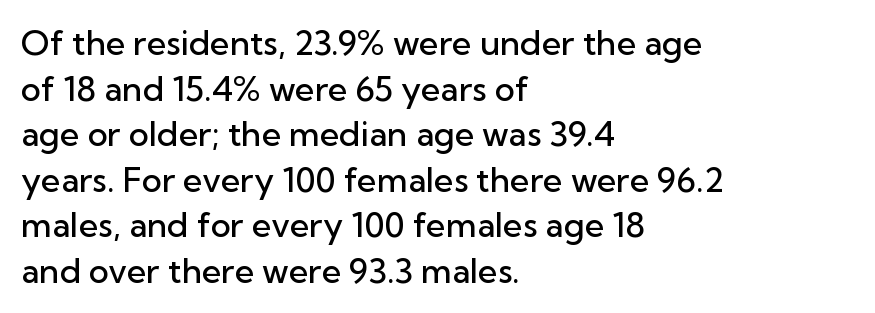
{"serif": "no", "italic": "no", "bold": "semi", "weight": "semibold", "width": "normal", "stroke_contrast": "low", "x_height": "medium", "monospaced": "no", "underline": "no", "align": "left", "line_spacing": "normal", "line_spacing_ratio": 1.34, "letter_spacing": "normal", "letter_spacing_em": 0.0, "glyph_px": 34}
